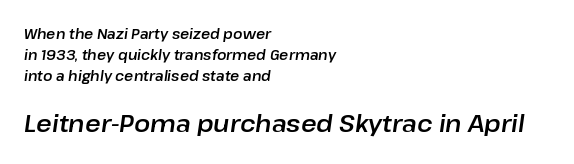
{"italic": "yes", "lean": "right", "slant_degrees": 8, "underline": "no", "align": "left", "line_spacing": "normal", "line_spacing_ratio": 1.5, "letter_spacing": "normal", "letter_spacing_em": 0.0, "larger_block": "second", "size_ratio": 1.71, "glyph_px": 24}
